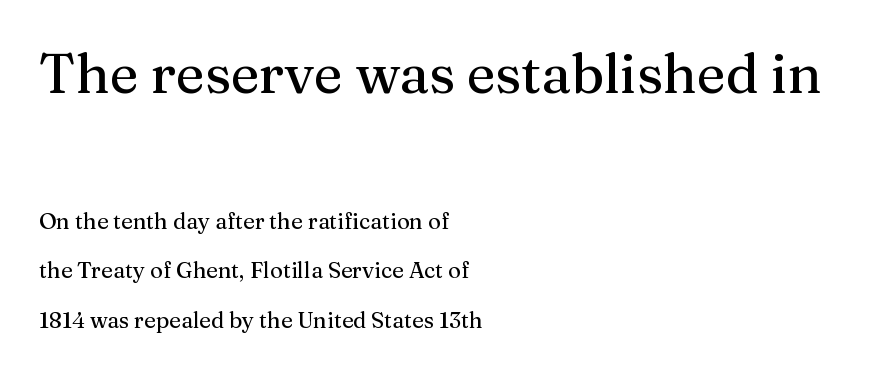
Here the designer chose a conventional face with non-uniform glyph widths. Note: serifs present on the glyphs. The paragraph has a hard left edge and a soft right edge. The emphasis by scale lands on block number one, above. In terms of posture, this sample is upright. Leading is clearly above the norm, producing a sparse column.
